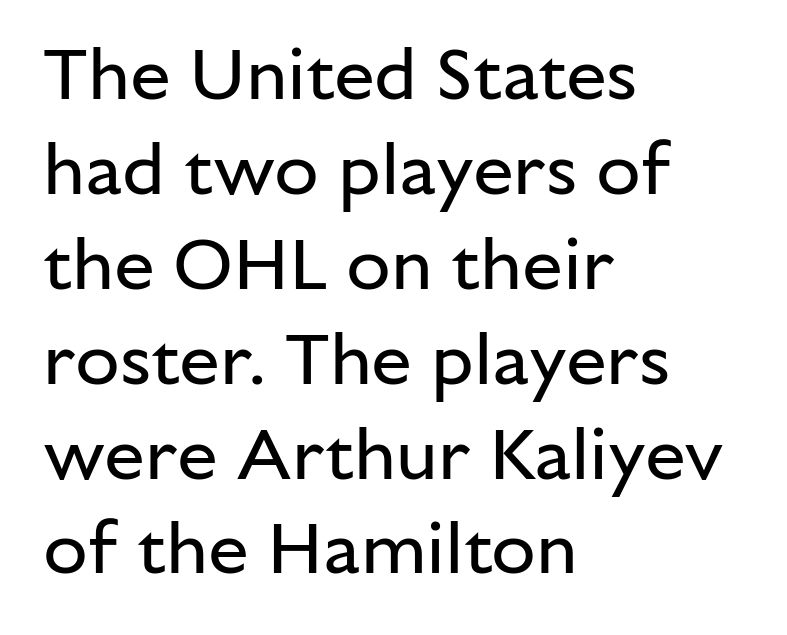
Q: Is the text bold? A: No.
Q: Is the text italic (slanted)? A: No, it is upright.
Q: Is the typeface a serif or a sans-serif typeface? A: Sans-serif.
Q: Is the text underlined? A: No.
Q: How is the paragraph aligned? A: Left-aligned.
Q: Is the spacing between letters normal or unusually wide? A: Normal.
Q: Is the spacing between lines tight, normal or loose? A: Normal.
Q: Width (condensed, normal, or wide)? A: Normal.
Q: Stroke contrast? A: Low.
Q: x-height? A: Medium.
Q: Monospaced? A: No.
